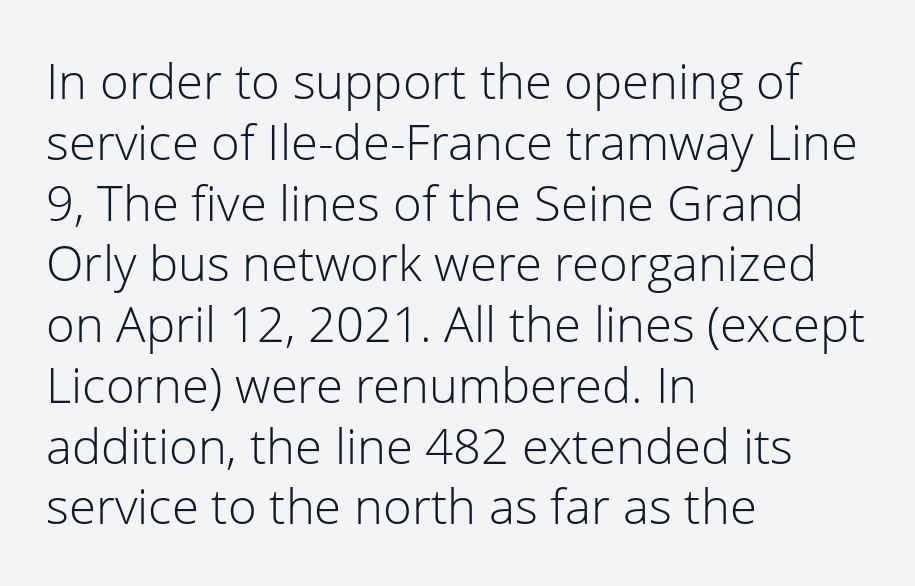
The image shows 49 px light sans-serif type, upright; set left-aligned, line spacing 1.24x, normal letter spacing, not underlined; low stroke contrast and a medium x-height.
